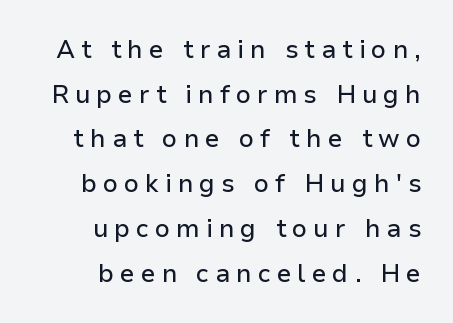
Q: Is the text italic (slanted)? A: No, it is upright.
Q: Is the text underlined? A: No.
Q: How is the paragraph aligned? A: Right-aligned.
Q: Is the spacing between letters normal or unusually wide? A: Unusually wide.
